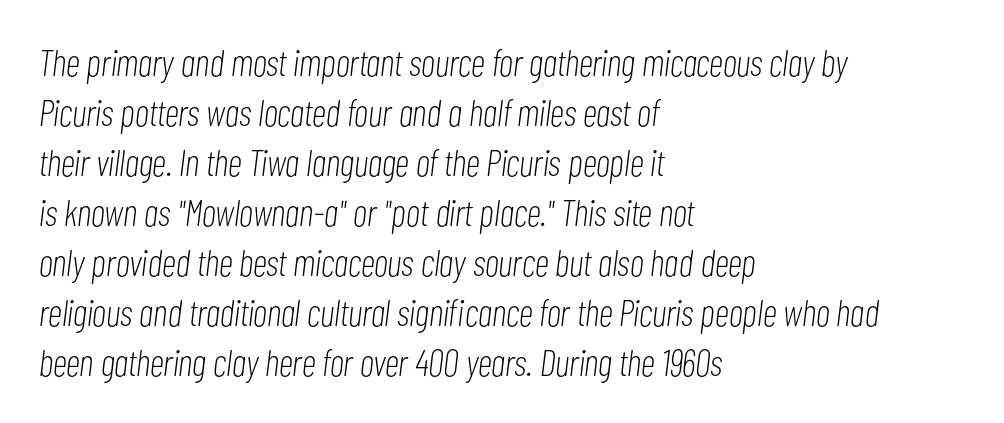
Do the characters align in a grid? No, the font is proportional. The strokes are not fattened; the text isn't bold. A clean baseline with only descenders dipping below it. This rendering uses left alignment, leaving the right contour irregular. The space between consecutive lines is moderate.
